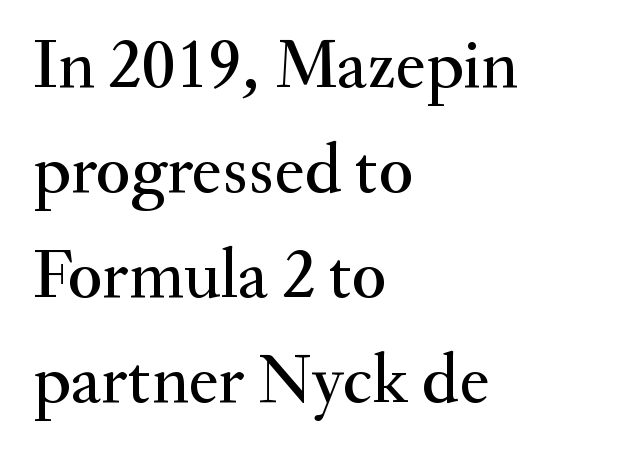
Q: Is the text italic (slanted)? A: No, it is upright.
Q: Is the typeface a serif or a sans-serif typeface? A: Serif.
Q: Is the text underlined? A: No.
Q: How is the paragraph aligned? A: Left-aligned.
Q: Is the spacing between letters normal or unusually wide? A: Normal.
Q: Is the spacing between lines tight, normal or loose? A: Normal.
Q: Width (condensed, normal, or wide)? A: Normal.
Q: Stroke contrast? A: Medium.
Q: x-height? A: Small.
Q: Monospaced? A: No.
